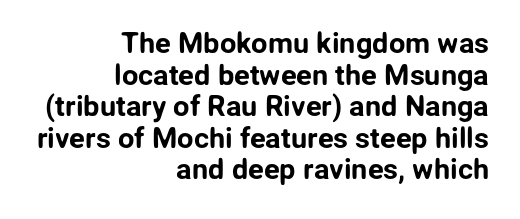
{"serif": "no", "italic": "no", "width": "normal", "stroke_contrast": "low", "x_height": "medium", "monospaced": "no", "underline": "no", "align": "right", "line_spacing": "tight", "line_spacing_ratio": 1.09, "letter_spacing": "normal", "letter_spacing_em": 0.0, "glyph_px": 29}
